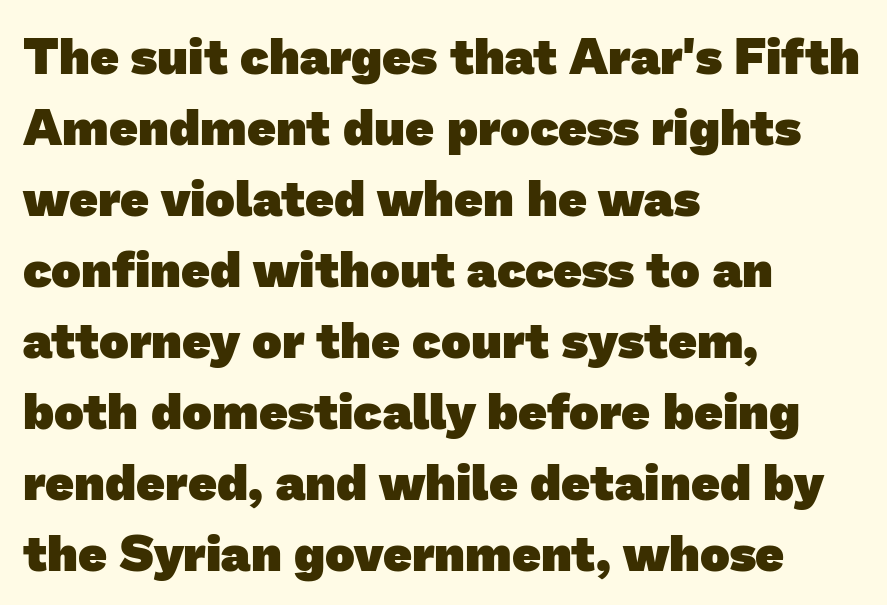
{"serif": "no", "bold": "yes", "weight": "heavy", "width": "normal", "stroke_contrast": "low", "x_height": "medium", "monospaced": "no", "underline": "no", "align": "left", "line_spacing": "normal", "line_spacing_ratio": 1.42, "letter_spacing": "normal", "letter_spacing_em": 0.0, "glyph_px": 50}
